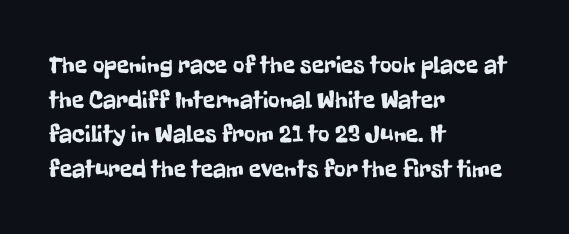
The image shows 25 px text type, upright; set left-aligned, normal line spacing (1.39x), normal letter spacing, not underlined.
